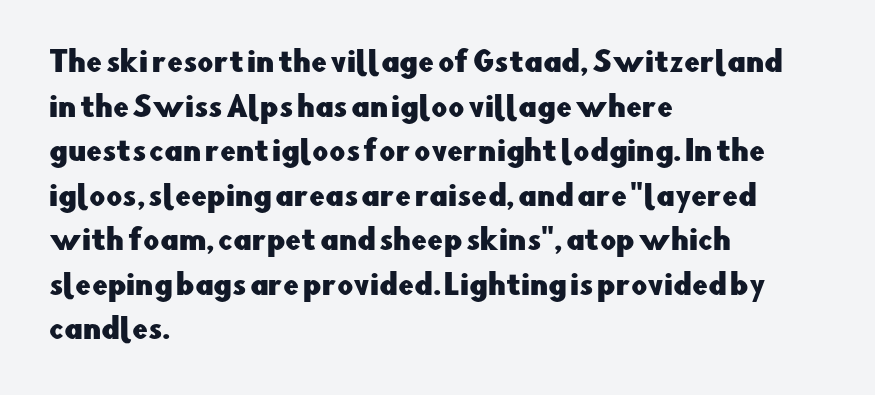
{"serif": "no", "italic": "no", "width": "normal", "stroke_contrast": "low", "x_height": "small", "monospaced": "no", "underline": "no", "align": "left", "line_spacing": "normal", "line_spacing_ratio": 1.59, "letter_spacing": "normal", "letter_spacing_em": 0.0, "glyph_px": 28}
